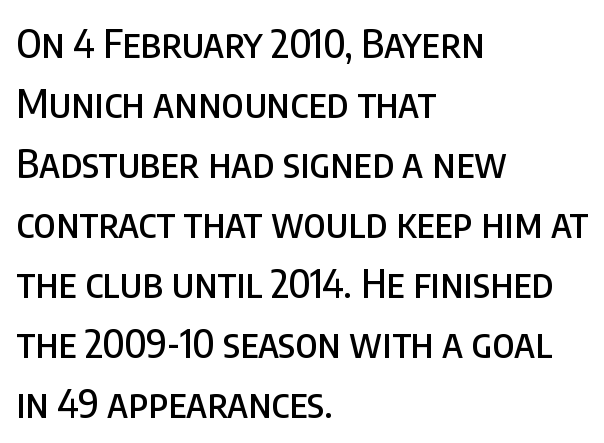
Q: Is the text italic (slanted)? A: No, it is upright.
Q: Is the typeface a serif or a sans-serif typeface? A: Sans-serif.
Q: Is the text underlined? A: No.
Q: How is the paragraph aligned? A: Left-aligned.
Q: Is the spacing between letters normal or unusually wide? A: Normal.
Q: Is the spacing between lines tight, normal or loose? A: Normal.
Q: Width (condensed, normal, or wide)? A: Condensed.
Q: Stroke contrast? A: Low.
Q: x-height? A: Large.
Q: Monospaced? A: No.
